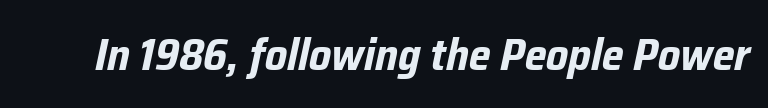
{"italic": "yes", "lean": "right", "slant_degrees": 12, "bold": "yes", "weight": "bold", "width": "condensed", "stroke_contrast": "low", "x_height": "medium", "monospaced": "no", "underline": "no", "letter_spacing": "normal", "letter_spacing_em": 0.0, "glyph_px": 45}
